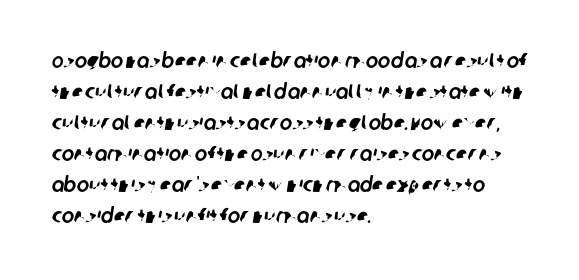
Rule under the text: the space is simply empty. Nobody touched the tracking dial on this one. Successive baselines arrive at the customary interval. Caption: multi-line text, flush left, ragged right.
